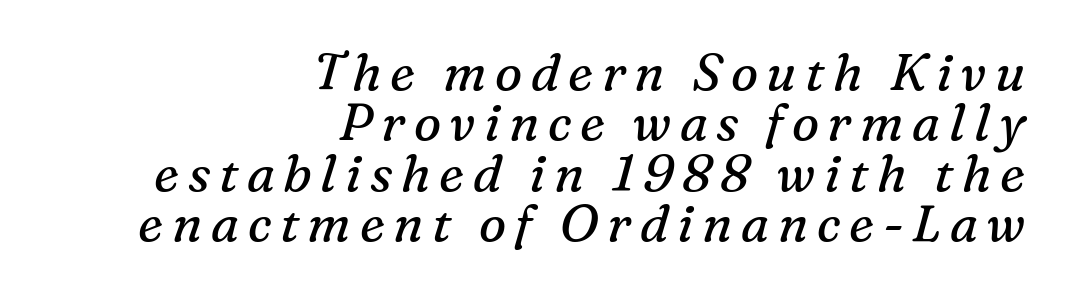
The image shows 51 px regular-weight serif type, italic (leaning right); set right-aligned, tight line spacing (0.99x), not underlined; medium stroke contrast and a medium x-height.
